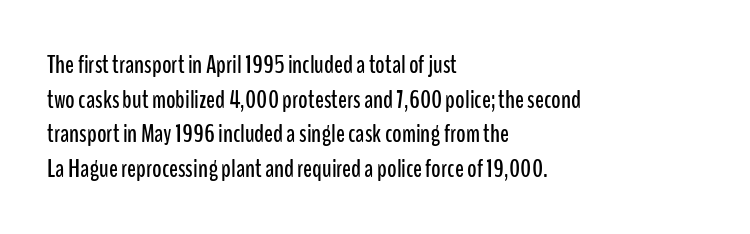
The image shows 26 px text type, upright; set left-aligned, normal line spacing (1.33x), normal letter spacing, not underlined.
